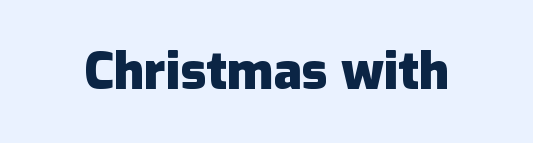
Style check: upright. Note the varied advance widths — an 'i' is clearly narrower than an 'm'. In terms of letterspacing, this is plain default setting. Has an underline been added? It has not. Is the type bold? Yes — the strokes are clearly thick and heavy. Nope, no serifs anywhere on these letters.
